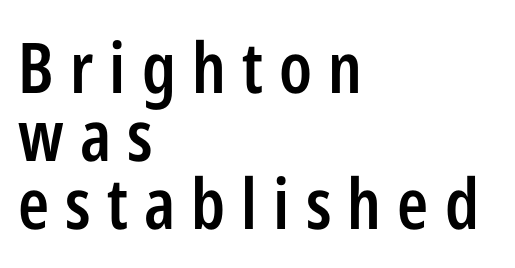
{"serif": "no", "italic": "no", "bold": "semi", "weight": "semibold", "width": "condensed", "stroke_contrast": "low", "x_height": "medium", "monospaced": "no", "underline": "no", "align": "left", "line_spacing": "tight", "line_spacing_ratio": 0.97, "letter_spacing": "wide", "letter_spacing_em": 0.23, "glyph_px": 70}
